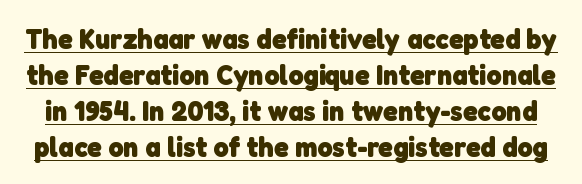
Q: Is the text bold? A: Yes.
Q: Is the typeface a serif or a sans-serif typeface? A: Sans-serif.
Q: Is the text underlined? A: Yes.
Q: Is the spacing between letters normal or unusually wide? A: Normal.
Q: Width (condensed, normal, or wide)? A: Normal.
Q: Stroke contrast? A: Low.
Q: x-height? A: Medium.
Q: Monospaced? A: No.
